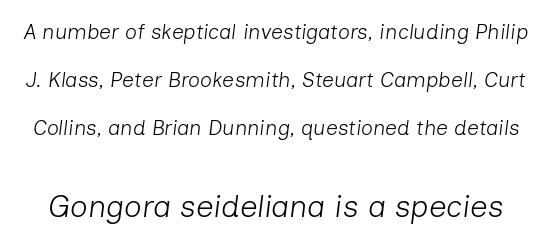
These lines stand farther apart than default settings would place them. Descenders hang freely into open space. Weight: in the light-to-regular range. Is the letter spacing exaggerated? No — it looks like the ordinary default.
